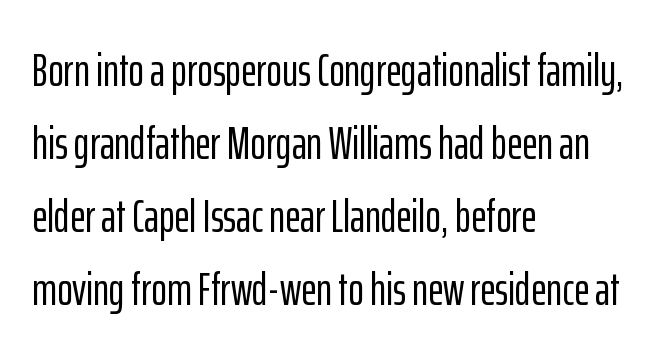
The image shows 47 px condensed sans-serif type, upright; set left-aligned, normal line spacing (1.55x), normal letter spacing, not underlined; low stroke contrast and a medium x-height.
